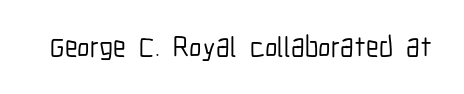
A typesetter would mark this as roman, not italic. The type is set solid horizontally, with unmodified tracking. Plain, unruled lines of type. The passage shown is typeset with a sans-serif family.
